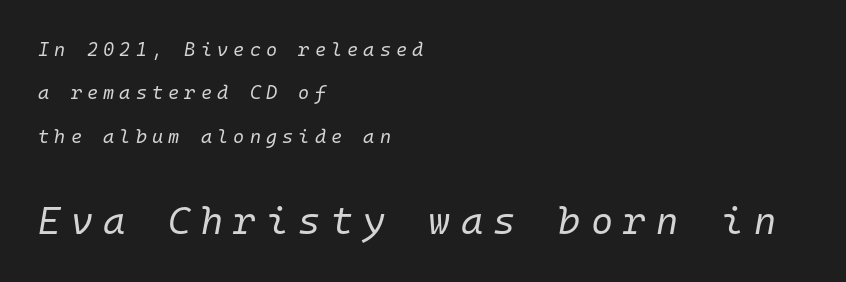
A typesetter would mark this as italic. Do the characters align in a grid? Yes, the font is monospaced. Each row of text sits above clean, open space. Horizontal bands of white between lines are thick stripes. Larger block? The one below; the one above is distinctly smaller. The letterforms stand isolated, each surrounded by extra space.
